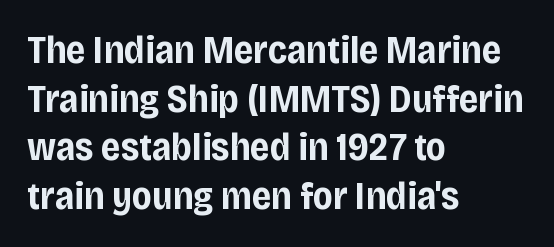
This is sans-serif lettering, the kind often seen on screens and signage. The gap between lines stays unmarked. The characters look thick and weighty, a clear bold. Here the designer chose a conventional face with non-uniform glyph widths.
